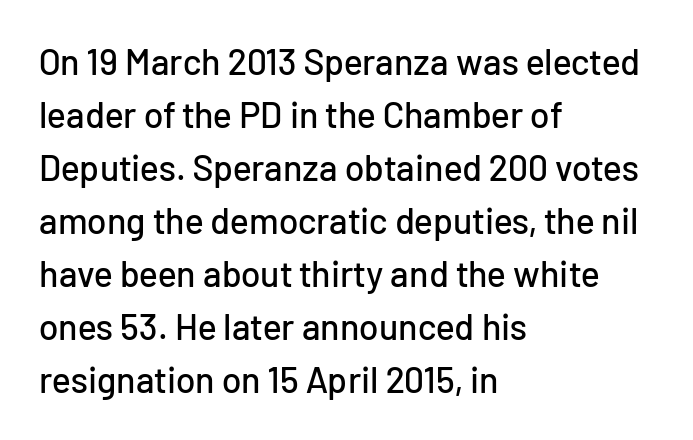
Normally led — the rows are evenly, conventionally spaced. Is this a fixed-width face? No — the glyphs have proportional, varying widths. Left-aligned paragraph, ragged on the right. The letters carry no serifs — their stems end cleanly without finishing strokes. Standard letterfit; no display-style spreading of the glyphs. It's the straight-up-and-down kind of type.
